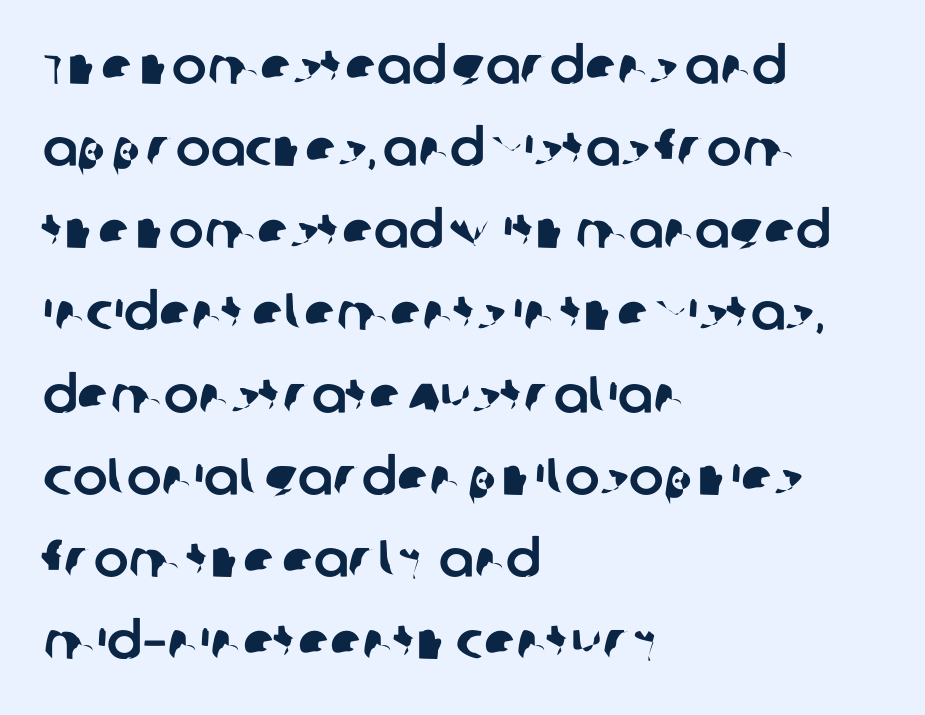
{"serif": "no", "width": "normal", "stroke_contrast": "low", "x_height": "large", "monospaced": "no", "underline": "no", "align": "left", "line_spacing": "normal", "line_spacing_ratio": 1.58, "letter_spacing": "normal", "letter_spacing_em": 0.0, "glyph_px": 52}
